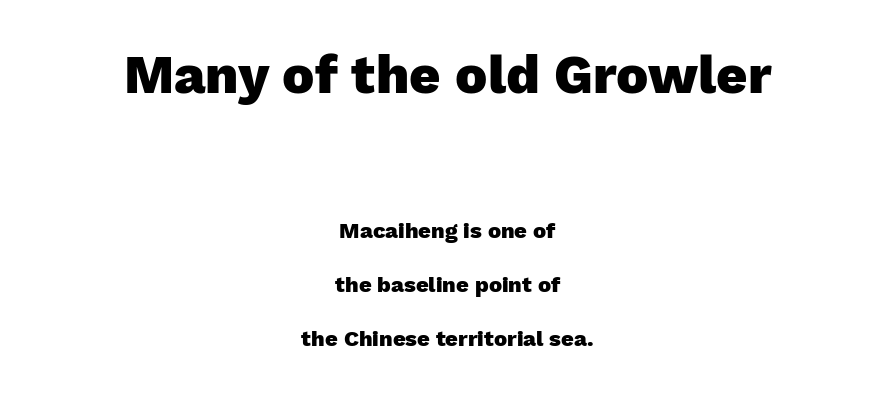
Layout note: lines centered. Does the lettering tilt? It doesn't — this is upright. The letters carry no serifs — their stems end cleanly without finishing strokes. Note: larger setting up top, smaller setting below.
